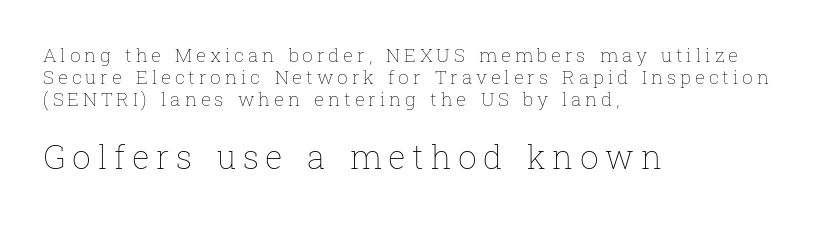
Caption: face not bold, strokes unweighted. Think of a printed novel: that variable character pitch is what you see here. Each line starts at the same left margin while the right side varies. Whoever set this made the second block the dominant, larger element. Notice how the stems are strictly vertical — no italics here. This rendering features lettering with no underline.
